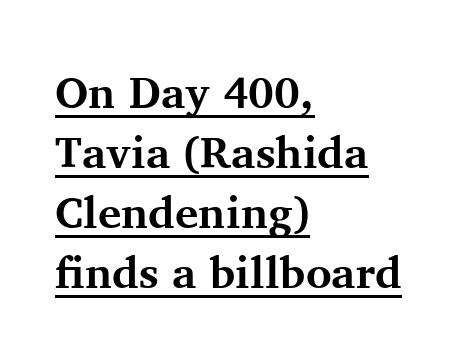
Q: Is the text bold? A: Yes.
Q: Is the text italic (slanted)? A: No, it is upright.
Q: Is the typeface a serif or a sans-serif typeface? A: Serif.
Q: Is the text underlined? A: Yes.
Q: How is the paragraph aligned? A: Left-aligned.
Q: Is the spacing between letters normal or unusually wide? A: Normal.
Q: Is the spacing between lines tight, normal or loose? A: Normal.
Q: Width (condensed, normal, or wide)? A: Normal.
Q: Stroke contrast? A: Medium.
Q: x-height? A: Medium.
Q: Monospaced? A: No.
